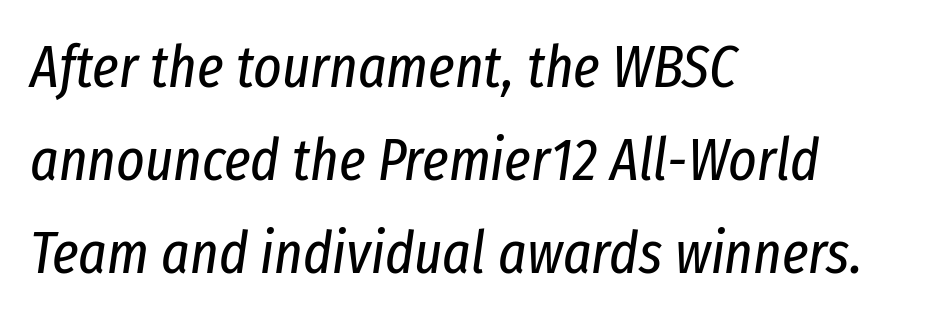
Q: Is the text bold? A: No.
Q: Is the text italic (slanted)? A: Yes, it leans right by about 8 degrees.
Q: Is the text underlined? A: No.
Q: How is the paragraph aligned? A: Left-aligned.
Q: Is the spacing between letters normal or unusually wide? A: Normal.
Q: Is the spacing between lines tight, normal or loose? A: Normal.
Q: Width (condensed, normal, or wide)? A: Condensed.
Q: Stroke contrast? A: Low.
Q: x-height? A: Medium.
Q: Monospaced? A: No.
